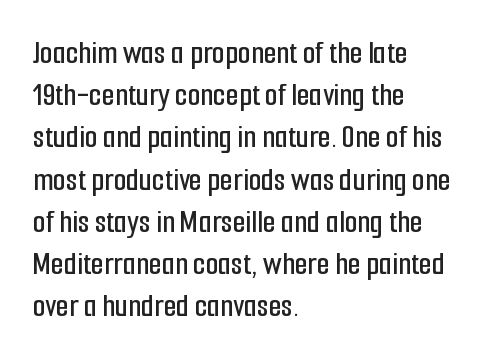
Ordinary non-slanted type is in use. A typesetter would call this proportional, since set widths differ per character. A typesetter would label this face a sans. This sample keeps an unexceptional amount of space between lines. The glyphs are unaccompanied by any horizontal stroke below them.
